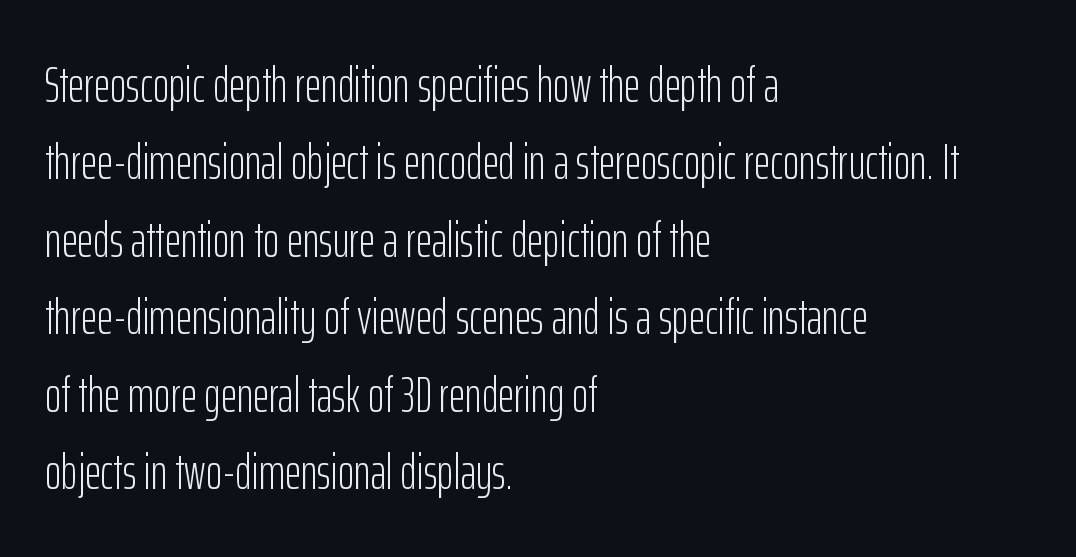
Q: Is the text bold? A: No.
Q: Is the text italic (slanted)? A: No, it is upright.
Q: Is the typeface a serif or a sans-serif typeface? A: Sans-serif.
Q: Is the text underlined? A: No.
Q: How is the paragraph aligned? A: Left-aligned.
Q: Is the spacing between letters normal or unusually wide? A: Normal.
Q: Is the spacing between lines tight, normal or loose? A: Normal.
Q: Width (condensed, normal, or wide)? A: Condensed.
Q: Stroke contrast? A: Low.
Q: x-height? A: Medium.
Q: Monospaced? A: No.
